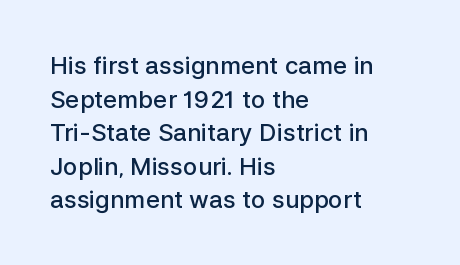
The image shows 24 px text type, upright; set left-aligned, normal line spacing (1.4x), normal letter spacing, not underlined.
